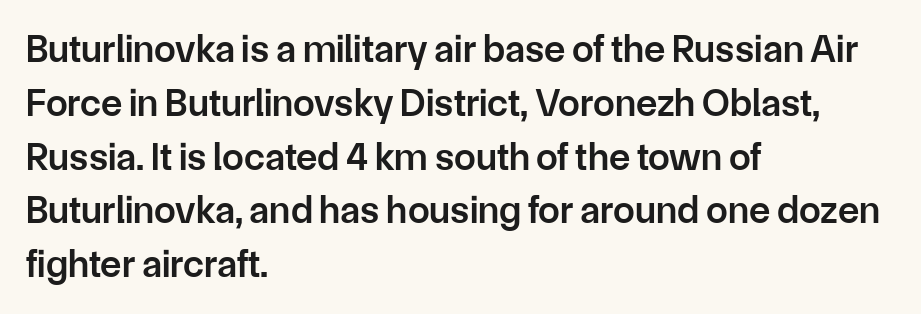
{"serif": "no", "italic": "no", "bold": "semi", "weight": "semibold", "width": "normal", "stroke_contrast": "low", "x_height": "medium", "monospaced": "no", "underline": "no", "align": "left", "line_spacing": "normal", "line_spacing_ratio": 1.38, "letter_spacing": "normal", "letter_spacing_em": 0.0, "glyph_px": 39}
